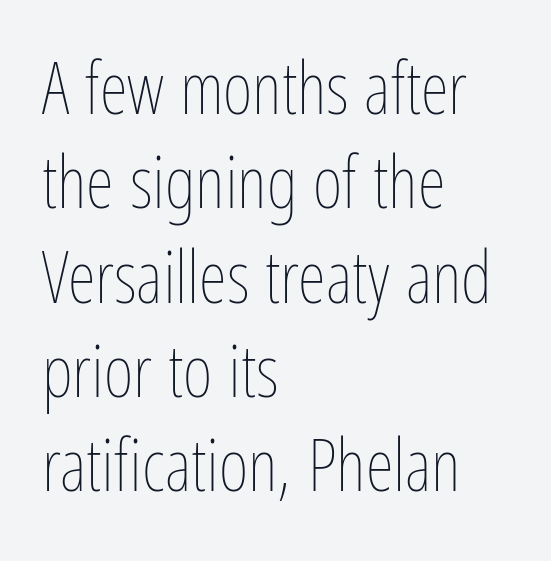
Students, observe: this is what conventionally led text looks like. These lines keep a tight, regular rhythm from letter to letter. The string is rendered with underlining switched off. You could not count columns in this text — the font is proportionally spaced.
